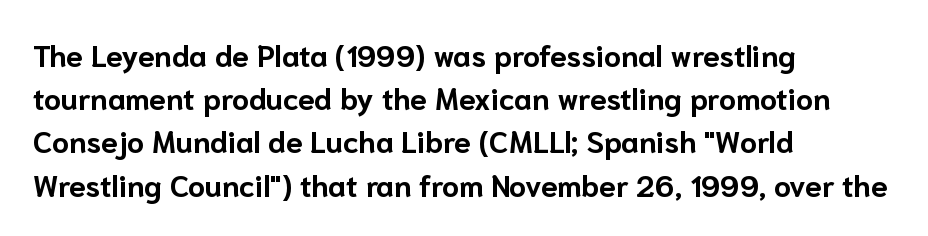
{"serif": "no", "italic": "no", "bold": "yes", "weight": "bold", "width": "normal", "stroke_contrast": "low", "x_height": "medium", "monospaced": "no", "underline": "no", "align": "left", "line_spacing": "normal", "line_spacing_ratio": 1.44, "letter_spacing": "normal", "letter_spacing_em": 0.0, "glyph_px": 30}
